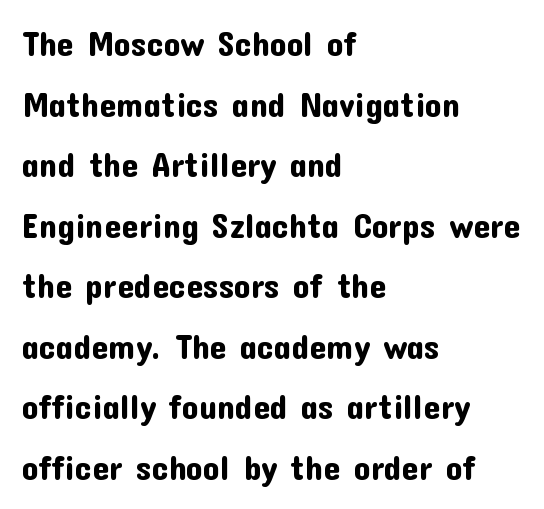
Where is the straight margin? On the left. The lettering stays uniformly vertical, giving the passage a roman look. The line texture is even and compact thanks to regular tracking. Regarding serifs, this sample does without them. This sample has the flowing, uneven cadence of proportional lettering.
